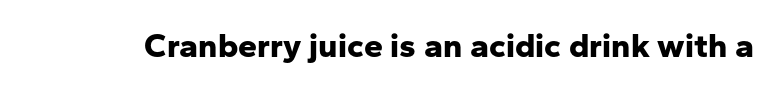
{"serif": "no", "italic": "no", "bold": "yes", "weight": "bold", "width": "normal", "stroke_contrast": "low", "x_height": "medium", "monospaced": "no", "underline": "no", "letter_spacing": "normal", "letter_spacing_em": 0.0, "glyph_px": 34}
